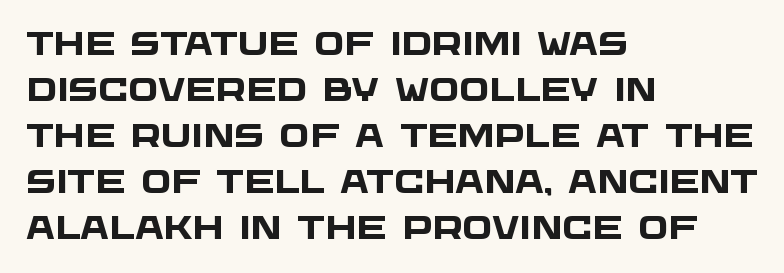
This sample is left-justified, so line endings fall wherever the words run out. Set as a true bold cut, around the 700 mark. Each new line begins a customary step beneath the previous one. The passage shown is not underscored anywhere. Spacing verdict: proportional, widths tailored to each character. Tracking here is standard; glyphs follow each other at the usual distance.
